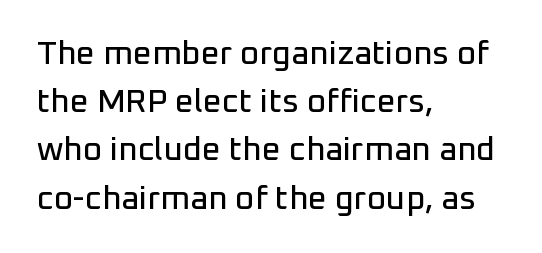
The image shows 33 px sans-serif type, upright; set left-aligned, normal line spacing (1.46x), normal letter spacing, not underlined; low stroke contrast and a medium x-height.
